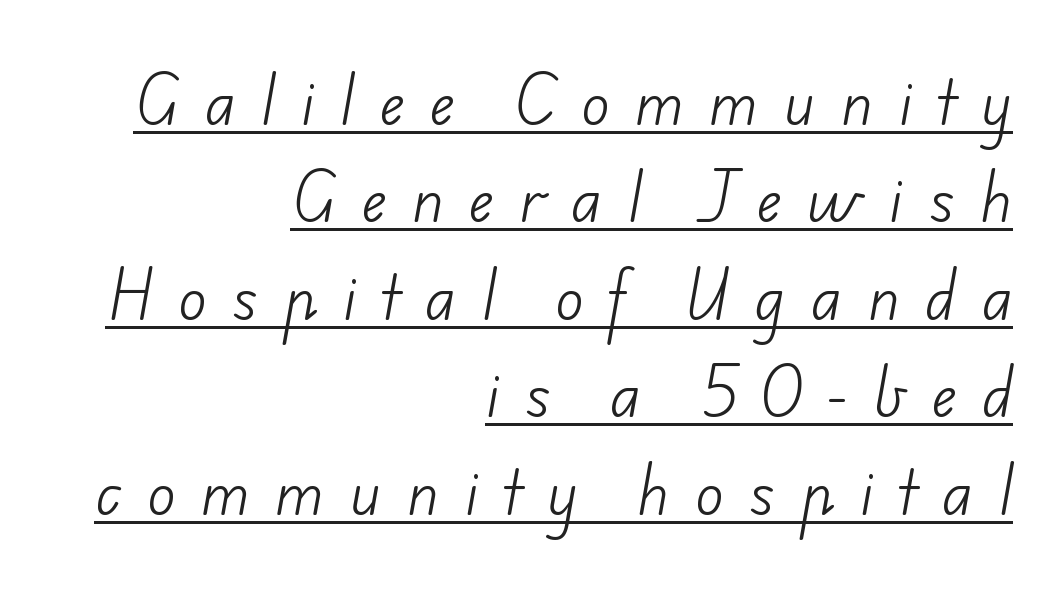
Q: Is the text bold? A: No.
Q: Is the typeface a serif or a sans-serif typeface? A: Sans-serif.
Q: Is the text underlined? A: Yes.
Q: How is the paragraph aligned? A: Right-aligned.
Q: Is the spacing between letters normal or unusually wide? A: Unusually wide.
Q: Is the spacing between lines tight, normal or loose? A: Normal.
Q: Width (condensed, normal, or wide)? A: Normal.
Q: Stroke contrast? A: Low.
Q: x-height? A: Small.
Q: Monospaced? A: No.
